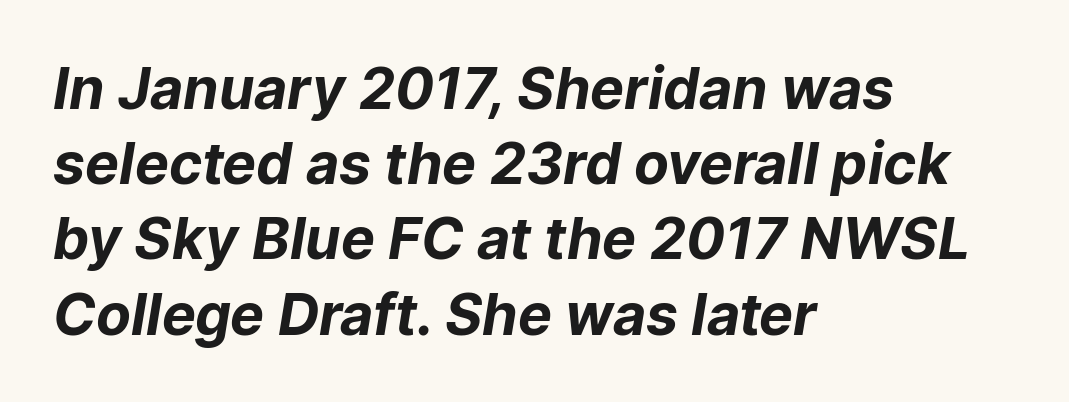
The image shows 57 px bold sans-serif type; set left-aligned, normal line spacing (1.32x), normal letter spacing, not underlined; low stroke contrast and a medium x-height.
